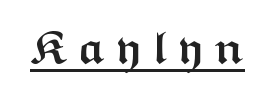
{"serif": "no", "italic": "no", "bold": "yes", "weight": "semibold", "width": "wide", "stroke_contrast": "medium", "x_height": "medium", "monospaced": "no", "underline": "yes", "letter_spacing": "wide", "letter_spacing_em": 0.22, "glyph_px": 46}
